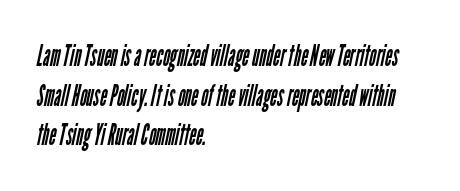
The image shows 30 px regular-weight, condensed sans-serif type; set left-aligned, normal line spacing (1.32x), normal letter spacing, not underlined; low stroke contrast and a medium x-height.
